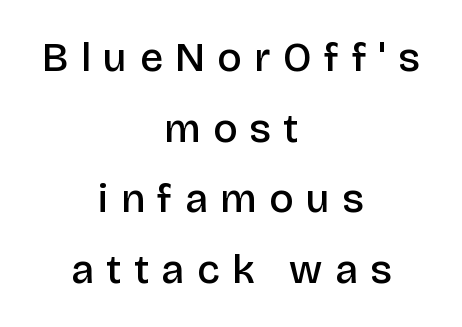
The passage shown has open, widely tracked lettering throughout. Every row of glyphs is offset so its center matches the block's center. Rendered with straight, roman letterforms. Slightly chunky letters — semibold, I'd say, not full bold. I'd call this a sans setting — the letters go barefoot.
